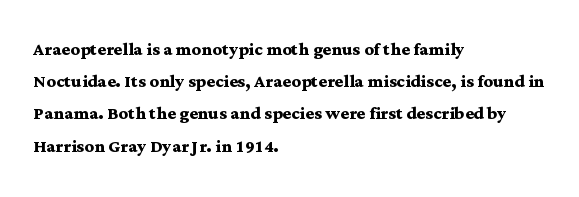
Teacher's note: observe the even left margin — that is flush-left alignment. Tracking here is standard; glyphs follow each other at the usual distance. Horizontal bands of white between lines are of average thickness. Is the type bold? Yes — the strokes are clearly thick and heavy. This is the regular roman posture of the typeface.
